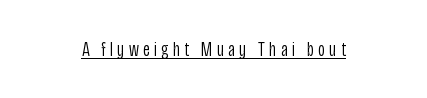
Q: Is the text bold? A: No.
Q: Is the text italic (slanted)? A: No, it is upright.
Q: Is the text underlined? A: Yes.
Q: How is the paragraph aligned? A: Centered.
Q: Is the spacing between letters normal or unusually wide? A: Unusually wide.
